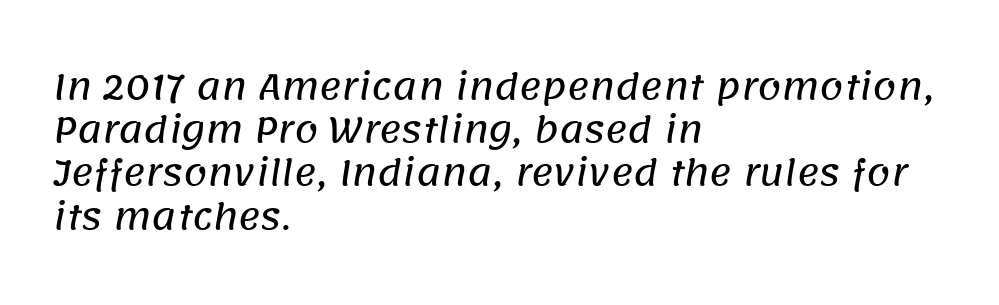
{"serif": "no", "width": "normal", "stroke_contrast": "low", "x_height": "large", "monospaced": "no", "underline": "no", "align": "left", "line_spacing": "normal", "line_spacing_ratio": 1.27, "letter_spacing": "normal", "letter_spacing_em": 0.0, "glyph_px": 34}
